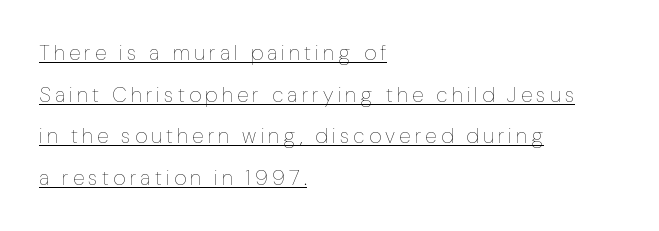
Q: Is the text bold? A: No.
Q: Is the text italic (slanted)? A: No, it is upright.
Q: Is the text underlined? A: Yes.
Q: How is the paragraph aligned? A: Left-aligned.
Q: Is the spacing between letters normal or unusually wide? A: Unusually wide.
Q: Is the spacing between lines tight, normal or loose? A: Loose.
